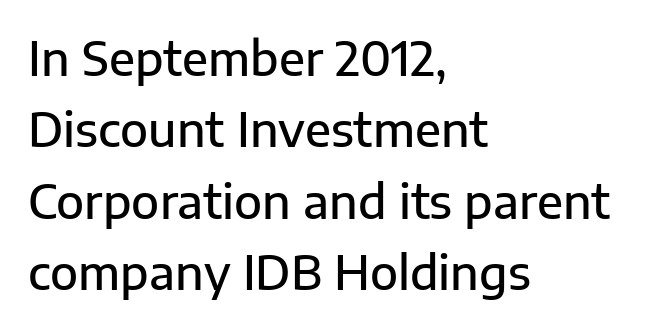
Q: Is the text bold? A: Semi-bold.
Q: Is the text italic (slanted)? A: No, it is upright.
Q: Is the typeface a serif or a sans-serif typeface? A: Sans-serif.
Q: Is the text underlined? A: No.
Q: How is the paragraph aligned? A: Left-aligned.
Q: Is the spacing between letters normal or unusually wide? A: Normal.
Q: Is the spacing between lines tight, normal or loose? A: Normal.
Q: Width (condensed, normal, or wide)? A: Normal.
Q: Stroke contrast? A: Low.
Q: x-height? A: Medium.
Q: Monospaced? A: No.
